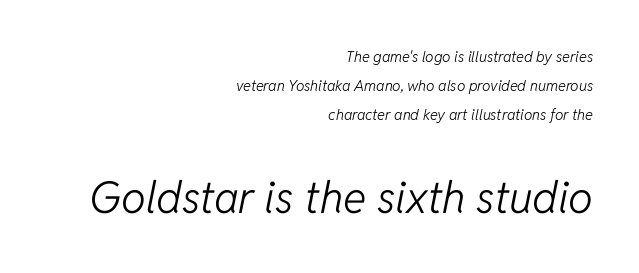
The image shows 44 px light type, italic (leaning right); set right-aligned, loose line spacing (1.94x), normal letter spacing, not underlined; the second (bottom) block is 2.93x larger; low stroke contrast and a medium x-height.
